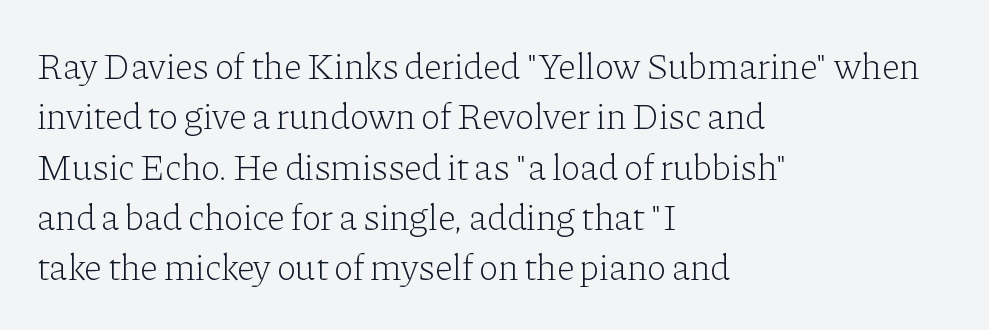
The image shows 37 px light serif type, upright; set left-aligned, normal line spacing (1.36x), normal letter spacing, not underlined; low stroke contrast and a medium x-height.
